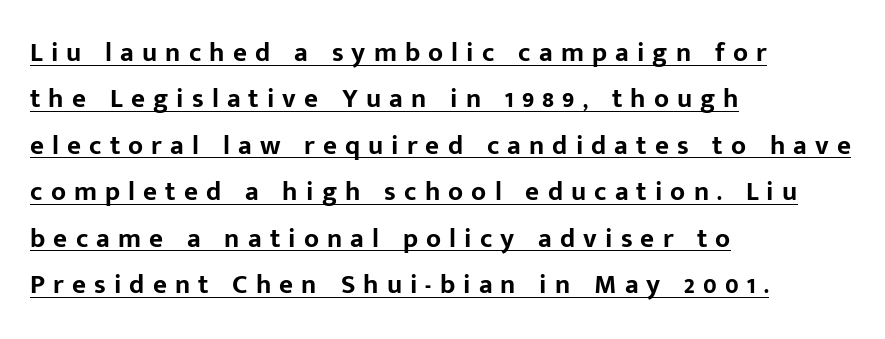
Q: Is the text bold? A: Yes.
Q: Is the text italic (slanted)? A: No, it is upright.
Q: Is the text underlined? A: Yes.
Q: How is the paragraph aligned? A: Left-aligned.
Q: Is the spacing between letters normal or unusually wide? A: Unusually wide.
